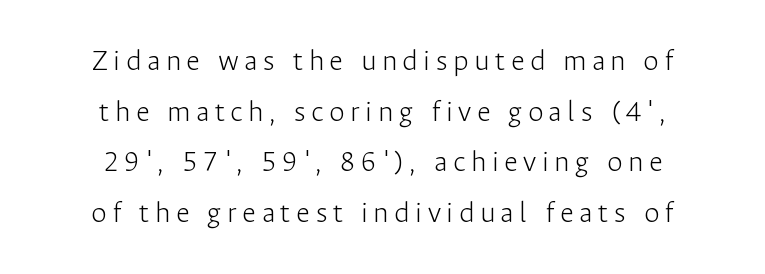
No letter is thick-stroked: the sample isn't bold. Notice how the passage keeps no hard edge, just a central spine. Quick note: interline space is typical. Serif or sans? Sans — the stroke terminals are bare.
